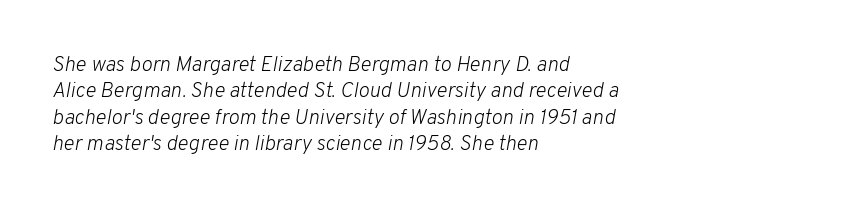
The image shows 21 px text type, italic (leaning right); set left-aligned, normal line spacing (1.26x), normal letter spacing, not underlined.
